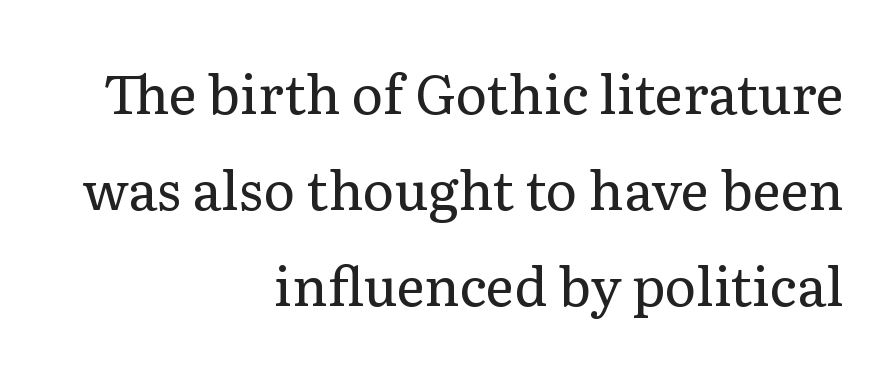
Q: Is the text bold? A: No.
Q: Is the text italic (slanted)? A: No, it is upright.
Q: Is the typeface a serif or a sans-serif typeface? A: Serif.
Q: Is the text underlined? A: No.
Q: How is the paragraph aligned? A: Right-aligned.
Q: Is the spacing between letters normal or unusually wide? A: Normal.
Q: Width (condensed, normal, or wide)? A: Normal.
Q: Stroke contrast? A: Low.
Q: x-height? A: Medium.
Q: Monospaced? A: No.
